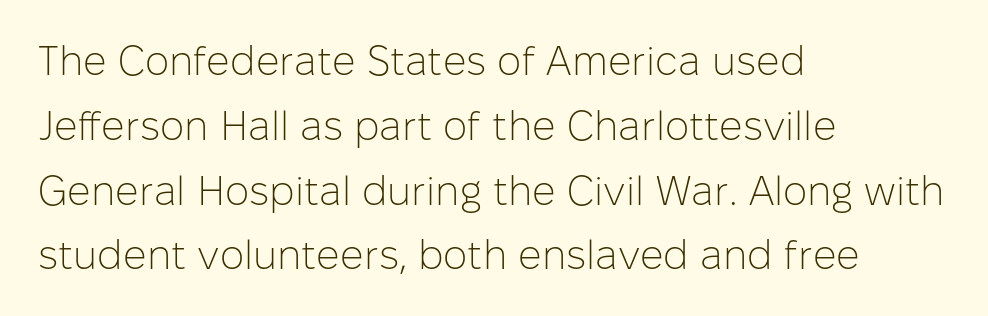
Q: Is the text bold? A: No.
Q: Is the text italic (slanted)? A: No, it is upright.
Q: Is the typeface a serif or a sans-serif typeface? A: Sans-serif.
Q: Is the text underlined? A: No.
Q: How is the paragraph aligned? A: Left-aligned.
Q: Is the spacing between letters normal or unusually wide? A: Normal.
Q: Is the spacing between lines tight, normal or loose? A: Normal.
Q: Width (condensed, normal, or wide)? A: Normal.
Q: Stroke contrast? A: Low.
Q: x-height? A: Medium.
Q: Monospaced? A: No.
